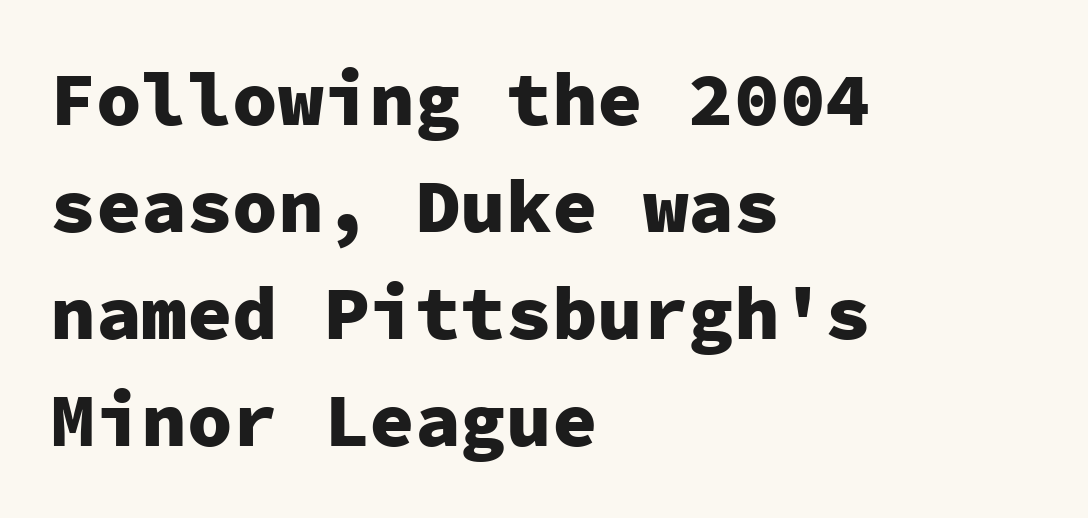
The image shows 76 px heavy sans-serif type, upright, monospaced; set left-aligned, normal line spacing (1.41x), normal letter spacing, not underlined; low stroke contrast and a medium x-height.
